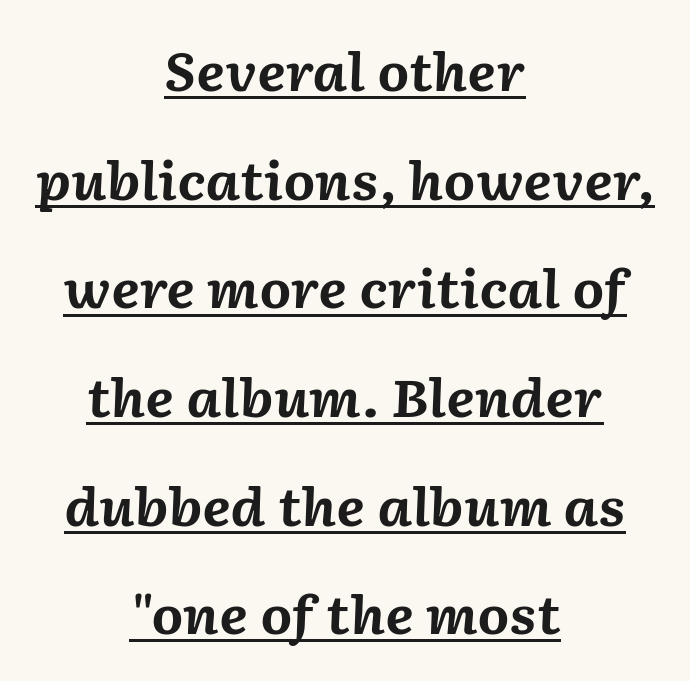
{"italic": "yes", "lean": "right", "slant_degrees": 2, "bold": "yes", "weight": "bold", "width": "normal", "stroke_contrast": "medium", "x_height": "medium", "monospaced": "no", "underline": "yes", "align": "center", "line_spacing": "loose", "line_spacing_ratio": 2.13, "letter_spacing": "normal", "letter_spacing_em": 0.0, "glyph_px": 51}
